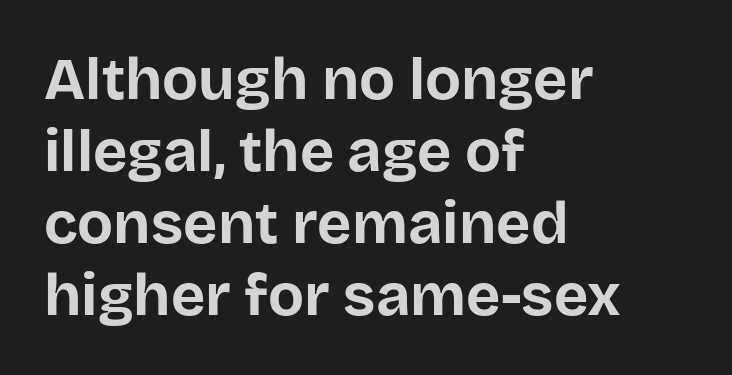
Q: Is the text bold? A: Yes.
Q: Is the text italic (slanted)? A: No, it is upright.
Q: Is the typeface a serif or a sans-serif typeface? A: Sans-serif.
Q: Is the text underlined? A: No.
Q: How is the paragraph aligned? A: Left-aligned.
Q: Is the spacing between letters normal or unusually wide? A: Normal.
Q: Width (condensed, normal, or wide)? A: Normal.
Q: Stroke contrast? A: Low.
Q: x-height? A: Large.
Q: Monospaced? A: No.
